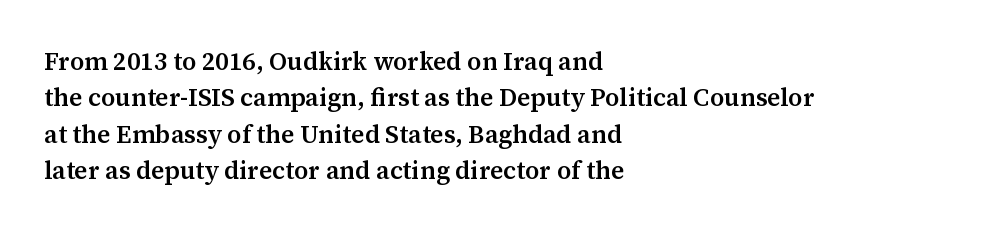
The image shows 25 px text type, upright; set left-aligned, normal line spacing (1.46x), normal letter spacing, not underlined.
